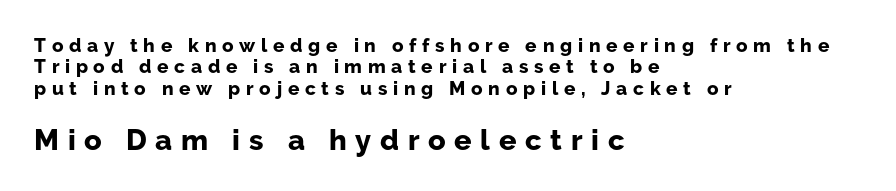
Letterform terminals end flat and unadorned throughout the passage. How are the letters spaced? Widely, with obvious added tracking. The typography opts for an upright posture over an oblique one. Cramped leading. Compare the two chunks: the lower has the greater cap height. The rendering uses natural spacing where letterforms have individual widths.
